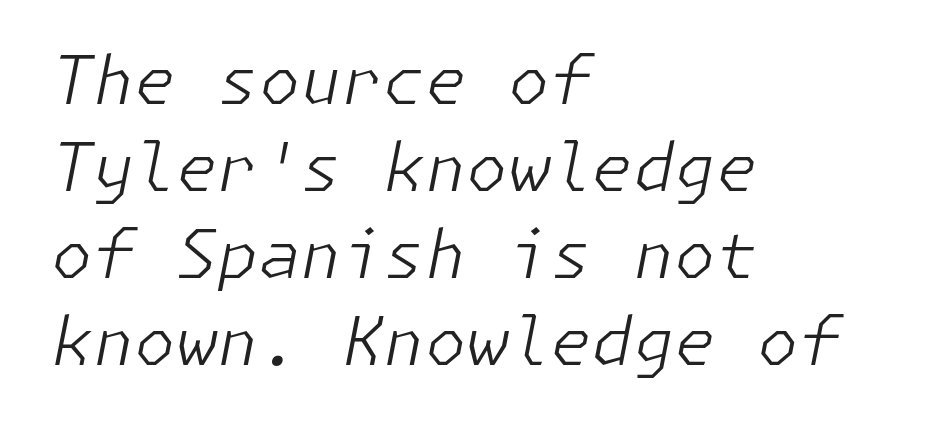
Successive baselines arrive at the customary interval. On a weight scale, this lands at 450 or below. This rendering features lettering with no underline. Horizontal alignment here is leftward, the default for most running prose.
